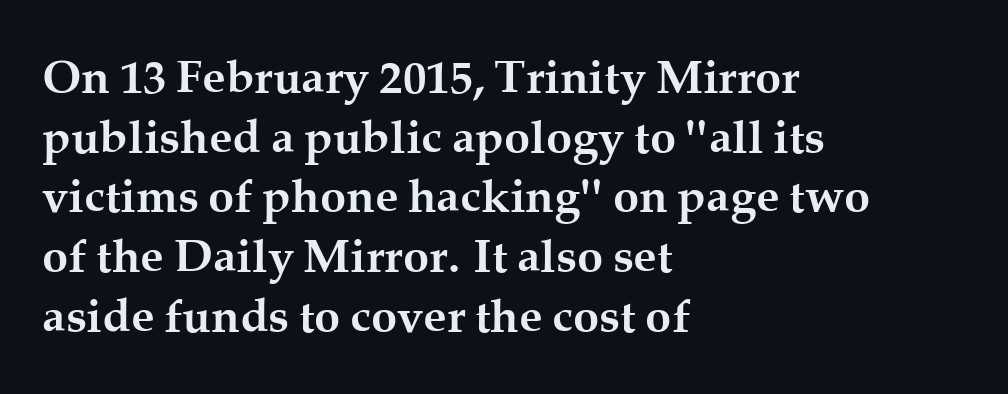
The image shows 47 px semibold serif type, upright; set left-aligned, normal line spacing (1.27x), normal letter spacing, not underlined; medium stroke contrast and a medium x-height.
